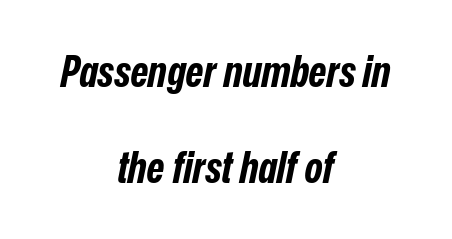
Pretty heavy lettering here — definitely bold. These lines were composed using italics. A typesetter would call this leading open, well beyond the default. Spacing between characters is what you'd get straight out of the box.
